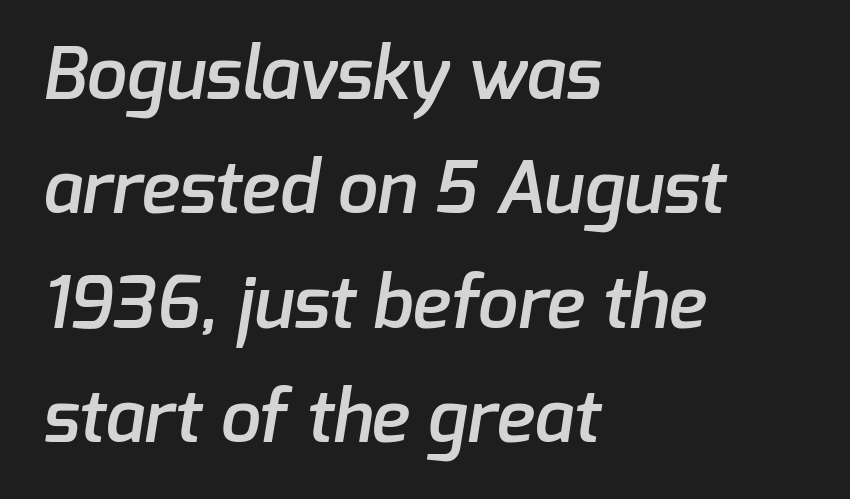
The image shows 72 px semibold sans-serif type; set left-aligned, normal line spacing (1.59x), normal letter spacing, not underlined; low stroke contrast and a medium x-height.
